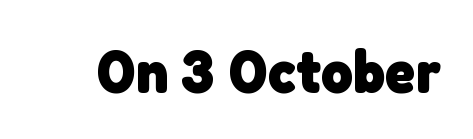
The image shows 61 px heavy sans-serif type; set normal letter spacing, not underlined; low stroke contrast and a medium x-height.
